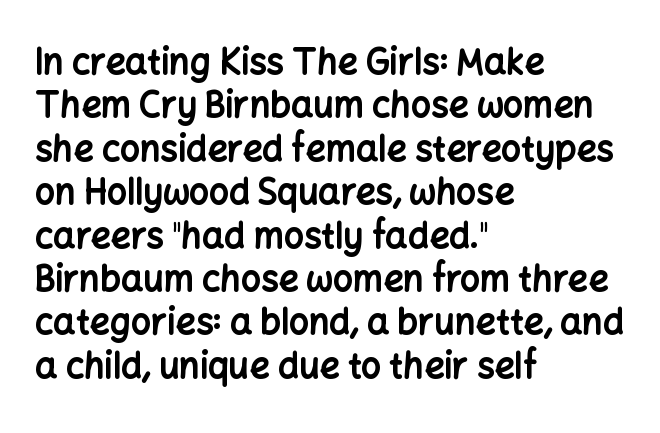
Q: Is the text bold? A: Yes.
Q: Is the text italic (slanted)? A: No, it is upright.
Q: Is the typeface a serif or a sans-serif typeface? A: Sans-serif.
Q: Is the text underlined? A: No.
Q: How is the paragraph aligned? A: Left-aligned.
Q: Is the spacing between letters normal or unusually wide? A: Normal.
Q: Width (condensed, normal, or wide)? A: Normal.
Q: Stroke contrast? A: Low.
Q: x-height? A: Medium.
Q: Monospaced? A: No.
